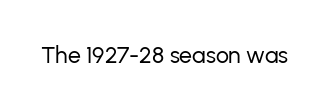
The image shows 23 px text type, upright; set normal letter spacing, not underlined.
